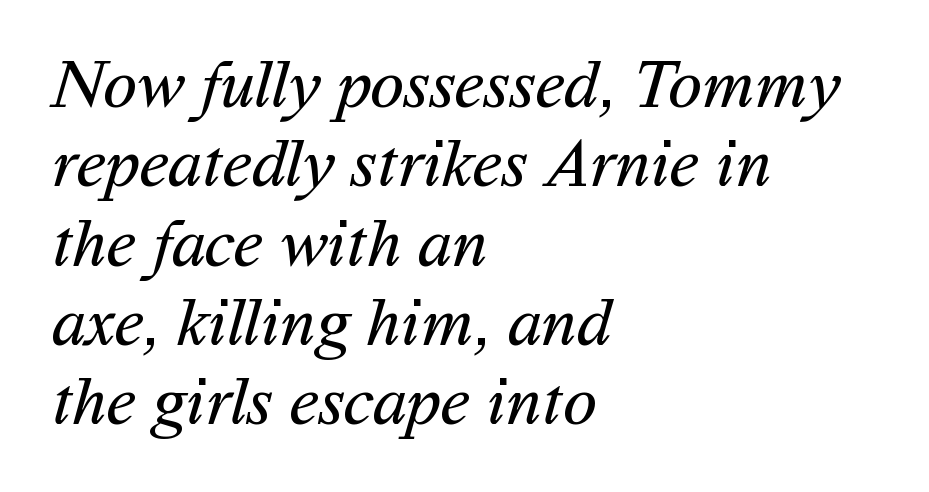
There is no visible air inserted between adjacent glyphs. One glance says dense: line gaps are narrower than usual. These glyphs show unthickened strokes, regular width or finer. Short and long lines alike share a common starting point at left. No feet cap the strokes, marking this as sans-serif type.
